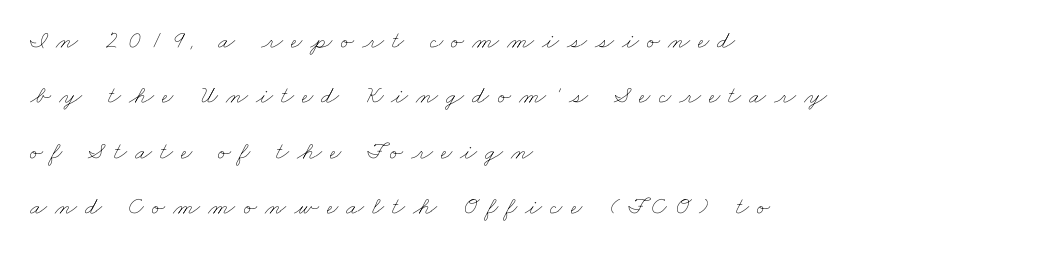
Baseline-to-baseline distance is far greater than the letter height. Characters follow at a spacing far wider than the type designer built in. The gap between lines stays unmarked. The lines are quadded left.
